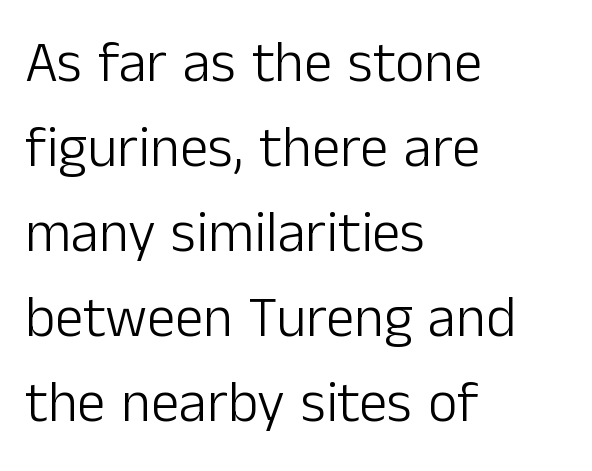
{"serif": "no", "italic": "no", "bold": "no", "weight": "light", "width": "normal", "stroke_contrast": "low", "x_height": "medium", "monospaced": "no", "underline": "no", "align": "left", "line_spacing": "normal", "line_spacing_ratio": 1.49, "letter_spacing": "normal", "letter_spacing_em": 0.0, "glyph_px": 57}
